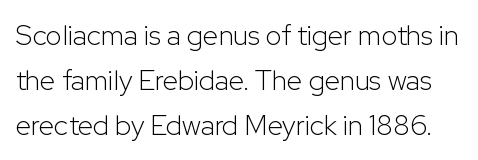
The image shows 28 px light sans-serif type, upright; set normal line spacing (1.6x), normal letter spacing, not underlined; low stroke contrast and a medium x-height.
